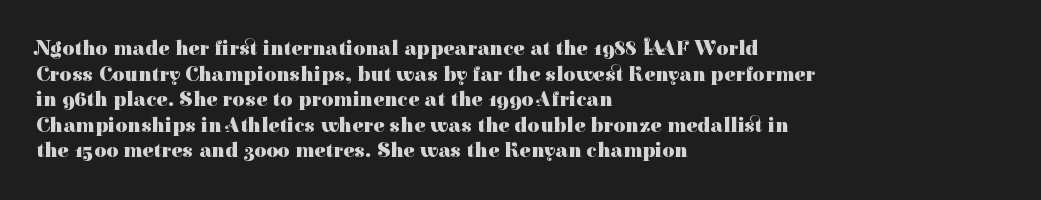
Is there any slant? The stems are plumb. The zone under the glyphs is completely vacant. Caption: bold face, heavy strokes. Each word holds together tightly as a unit, with standard inter-letter gaps. Does the copy run flush right? No — it runs flush left.
